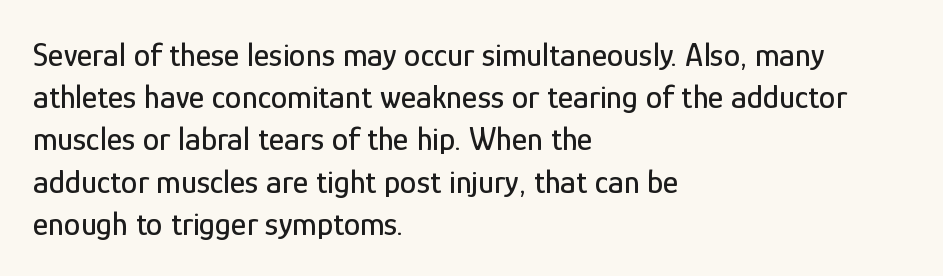
{"serif": "no", "italic": "no", "width": "condensed", "stroke_contrast": "low", "x_height": "medium", "monospaced": "no", "underline": "no", "align": "left", "line_spacing": "normal", "line_spacing_ratio": 1.28, "letter_spacing": "normal", "letter_spacing_em": 0.0, "glyph_px": 33}
